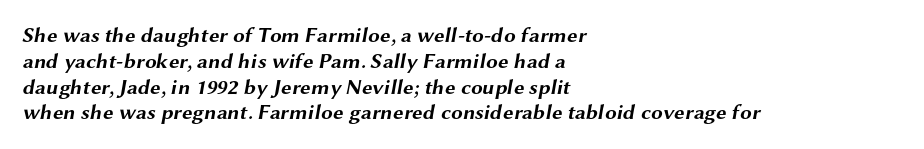
{"bold": "yes", "underline": "no", "align": "left", "line_spacing_ratio": 1.23, "letter_spacing": "normal", "letter_spacing_em": 0.0, "glyph_px": 21}
